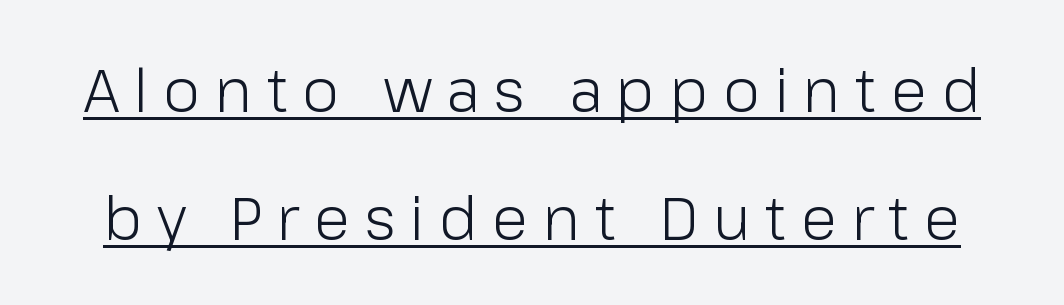
Q: Is the text bold? A: No.
Q: Is the text italic (slanted)? A: No, it is upright.
Q: Is the typeface a serif or a sans-serif typeface? A: Sans-serif.
Q: Is the text underlined? A: Yes.
Q: Is the spacing between letters normal or unusually wide? A: Unusually wide.
Q: Is the spacing between lines tight, normal or loose? A: Loose.
Q: Width (condensed, normal, or wide)? A: Normal.
Q: Stroke contrast? A: Low.
Q: x-height? A: Medium.
Q: Monospaced? A: No.
